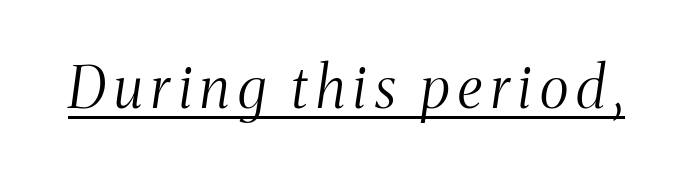
Q: Is the text bold? A: No.
Q: Is the text italic (slanted)? A: Yes, it leans right by about 8 degrees.
Q: Is the typeface a serif or a sans-serif typeface? A: Serif.
Q: Is the text underlined? A: Yes.
Q: Width (condensed, normal, or wide)? A: Condensed.
Q: Stroke contrast? A: Medium.
Q: x-height? A: Medium.
Q: Monospaced? A: No.
